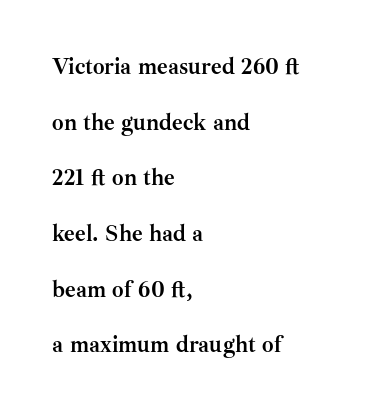
If you drew a line through each stem, it would be perfectly vertical. On the weight axis this lands at bold, roughly 700. The setting favours the left margin, as ordinary paragraphs usually do. Rule under the text: the space is simply empty.
